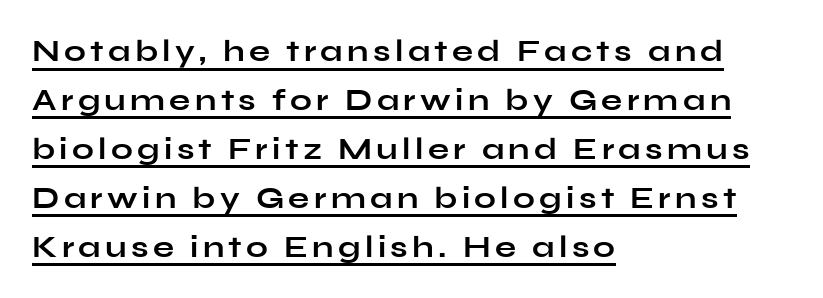
A typesetter would call this leading conventional body-copy spacing. Compared with undecorated copy, this sample adds a rule below the words. Characters remain perfectly vertical along every line. The letters advance in unequal steps, a hallmark of proportional type.
